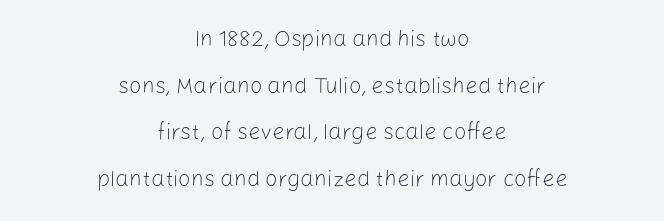
Q: Is the text bold? A: No.
Q: Is the text italic (slanted)? A: No, it is upright.
Q: Is the text underlined? A: No.
Q: How is the paragraph aligned? A: Centered.
Q: Is the spacing between letters normal or unusually wide? A: Normal.
Q: Is the spacing between lines tight, normal or loose? A: Loose.
